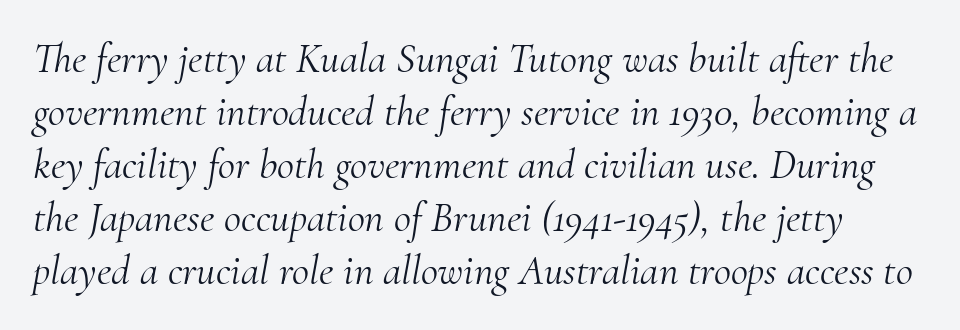
The image shows 42 px light serif type, italic (leaning right); set normal line spacing (1.26x), normal letter spacing, not underlined; medium stroke contrast and a small x-height.
